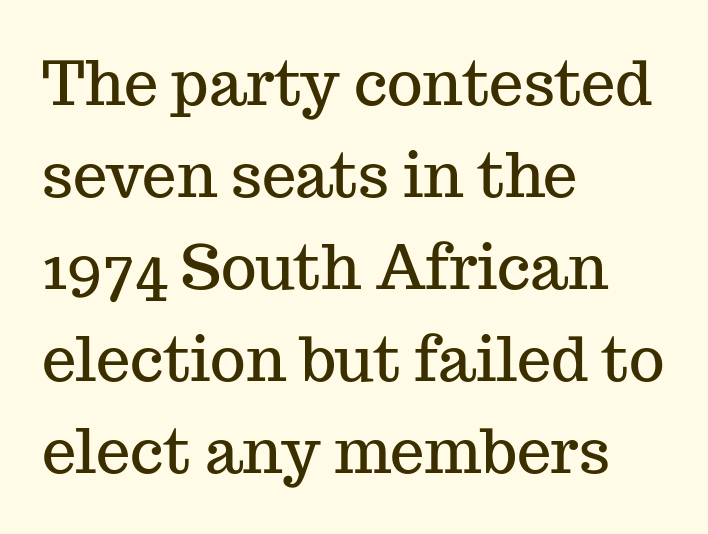
{"serif": "yes", "italic": "no", "width": "normal", "stroke_contrast": "medium", "x_height": "medium", "monospaced": "no", "underline": "no", "align": "left", "line_spacing": "normal", "line_spacing_ratio": 1.51, "letter_spacing": "normal", "letter_spacing_em": 0.0, "glyph_px": 61}
